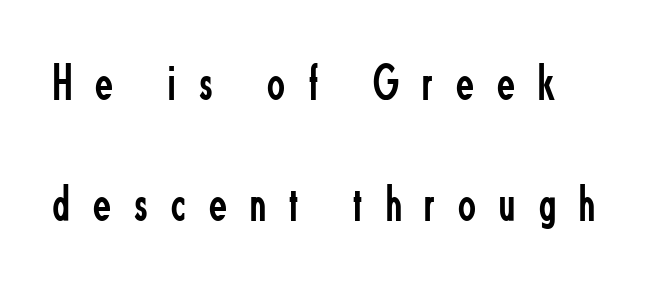
The image shows 52 px regular-weight, condensed sans-serif type, upright; set loose line spacing (2.32x), unusually wide letter spacing (+0.45 em), not underlined; low stroke contrast and a small x-height.
